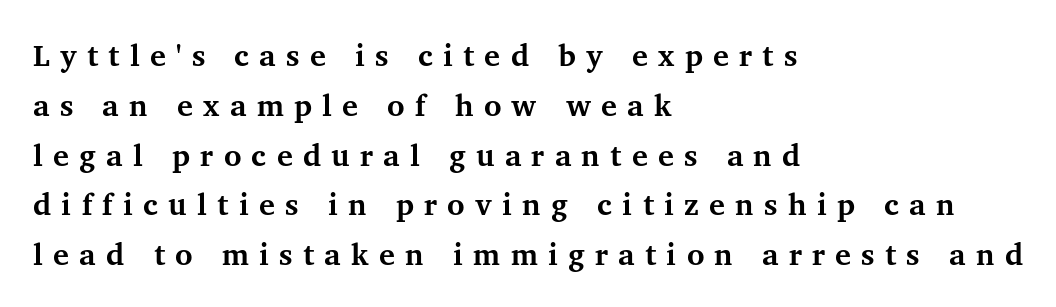
Typographic density is high because the face is bold. Looks like regular typesetting: each glyph gets only the width it needs. Characters remain perfectly vertical along every line. A typesetter would call this leading conventional body-copy spacing. In CSS terms this would be text-align: left. The rendering shows small feet on the letterforms — a serif design.
